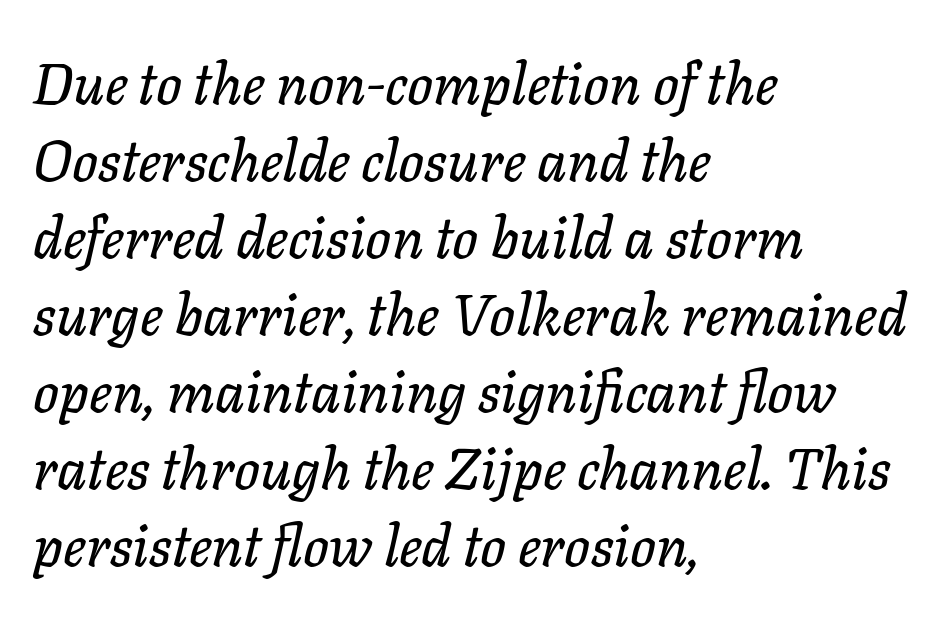
Baseline-to-baseline distance is the conventional proportion of letter height. The gaps between neighbouring characters are ordinary and unremarkable. The lettering tilts uniformly, giving the passage an italic look. Nobody drew a line under any word here.
